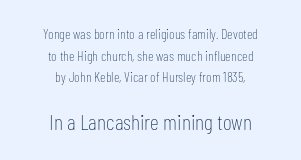
{"italic": "no", "bold": "no", "underline": "no", "align": "center", "line_spacing": "normal", "line_spacing_ratio": 1.55, "letter_spacing": "normal", "letter_spacing_em": 0.0, "larger_block": "second", "size_ratio": 1.57, "glyph_px": 22}
